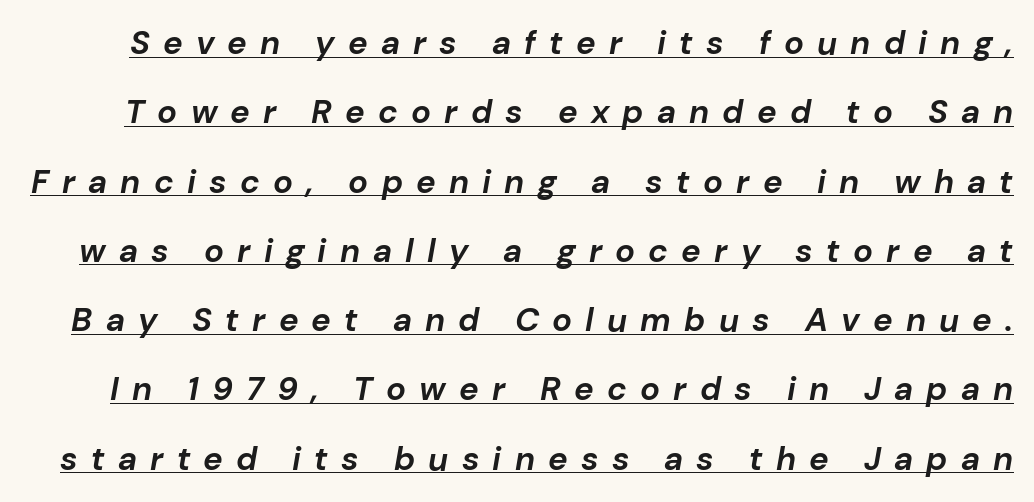
Notice how a bar underscores the lettering throughout. Each letter keeps its own natural width here, so spacing adapts to shape. Tracking value appears strongly positive — letters spread wide. Heavy-handed strokes throughout: this text is bold.
